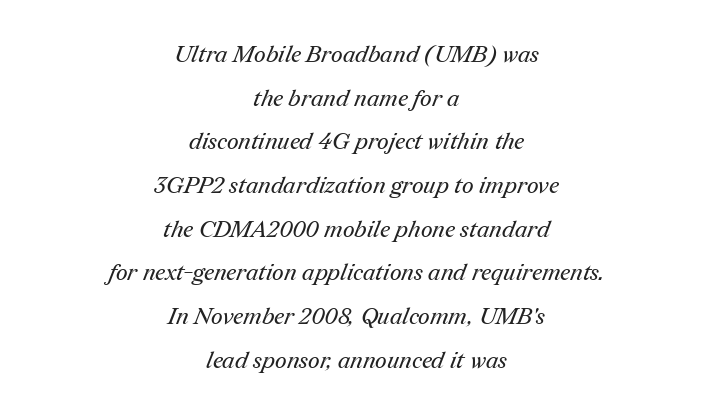
Q: Is the text bold? A: No.
Q: Is the text underlined? A: No.
Q: How is the paragraph aligned? A: Centered.
Q: Is the spacing between letters normal or unusually wide? A: Normal.
Q: Is the spacing between lines tight, normal or loose? A: Loose.
